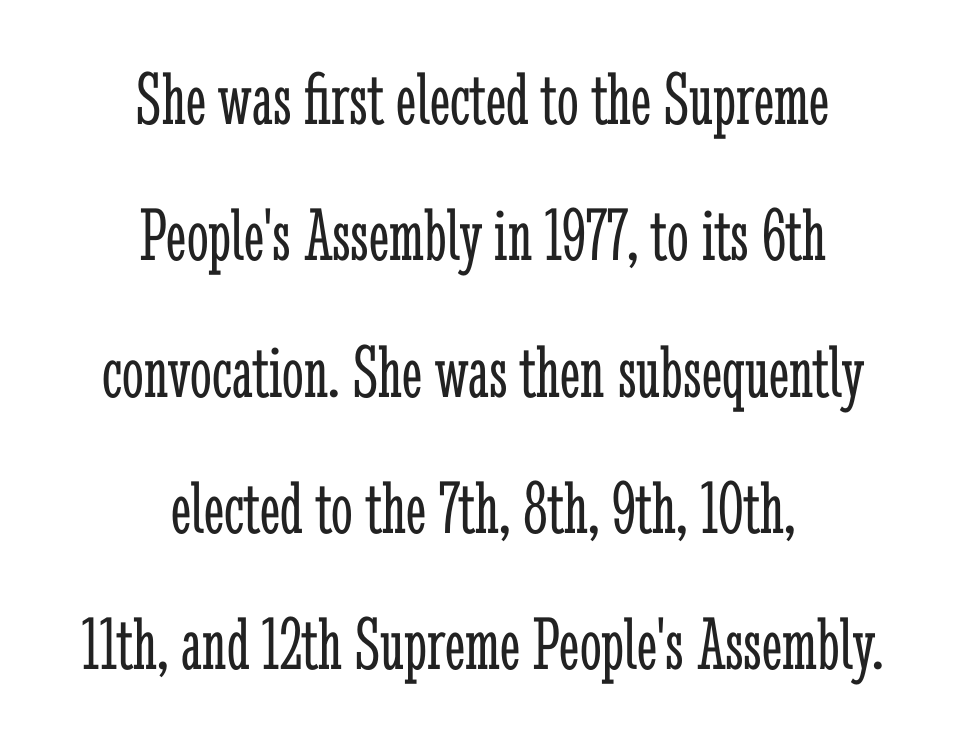
The rendering positions every line midway between the sides. The characters are drawn with everyday or finer stroke widths. Only glyphs here, with clear space below each row. These lines are rendered in a variable-pitch font. Regarding serifs, this sample has them. Glyph-to-glyph distance matches everyday printed text.
